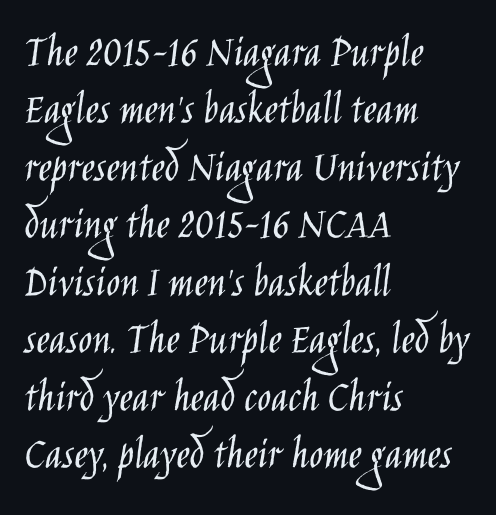
Glyph-to-glyph distance matches everyday printed text. Regarding serifs, this sample does without them. Normally led — the rows are evenly, conventionally spaced.
